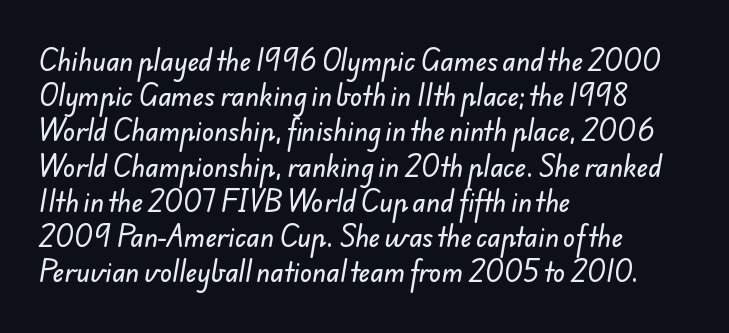
{"underline": "no", "align": "left", "line_spacing": "normal", "line_spacing_ratio": 1.41, "letter_spacing": "normal", "letter_spacing_em": 0.0, "glyph_px": 25}
